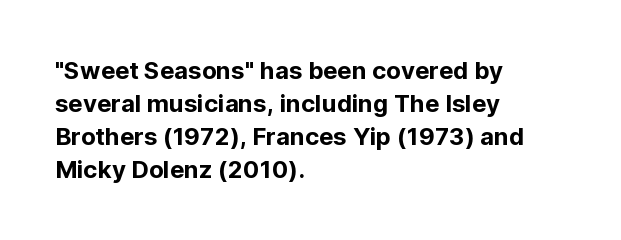
The image shows 24 px text type, upright; set left-aligned, normal line spacing (1.38x), normal letter spacing, not underlined.
